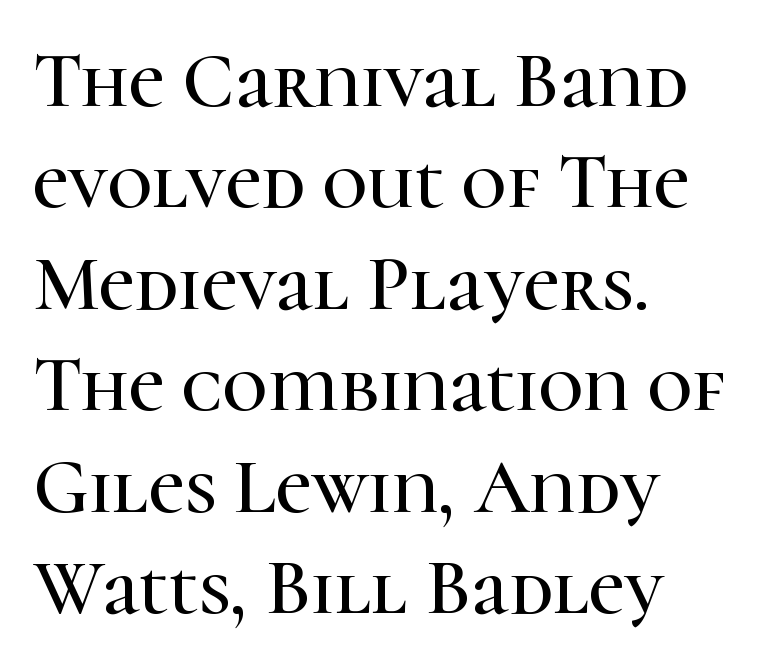
{"serif": "yes", "italic": "no", "width": "normal", "stroke_contrast": "high", "x_height": "medium", "monospaced": "no", "underline": "no", "align": "left", "line_spacing": "normal", "line_spacing_ratio": 1.3, "letter_spacing": "normal", "letter_spacing_em": 0.0, "glyph_px": 78}
